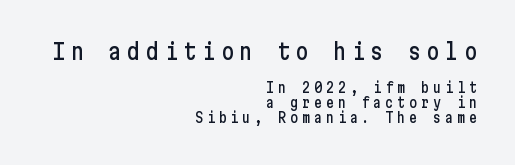
The image shows 22 px text type, upright; set right-aligned, tight line spacing (1.07x), unusually wide letter spacing (+0.25 em), not underlined; the first (top) block is 1.57x larger.
